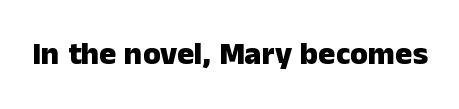
The image shows 32 px heavy sans-serif type, upright; set normal letter spacing, not underlined; low stroke contrast and a medium x-height.
